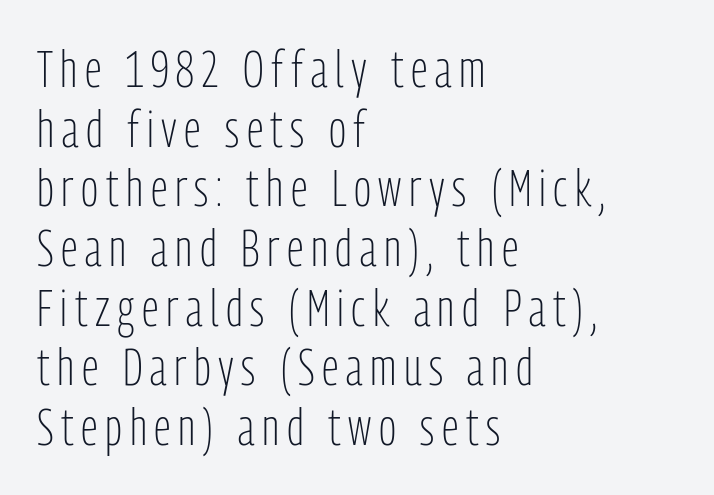
{"serif": "no", "italic": "no", "bold": "no", "weight": "light", "width": "condensed", "stroke_contrast": "low", "x_height": "medium", "monospaced": "no", "underline": "no", "align": "left", "line_spacing_ratio": 1.17, "glyph_px": 51}
